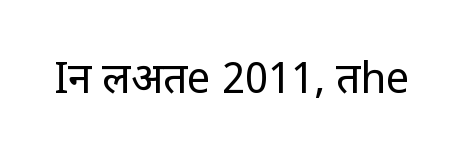
The image shows 42 px regular-weight, condensed sans-serif type, upright; set normal letter spacing, not underlined; low stroke contrast and a large x-height.
